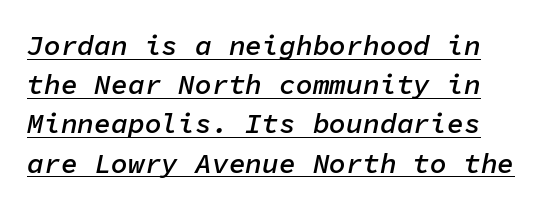
Q: Is the text bold? A: Semi-bold.
Q: Is the text italic (slanted)? A: Yes, it leans right by about 11 degrees.
Q: Is the text underlined? A: Yes.
Q: Is the spacing between letters normal or unusually wide? A: Normal.
Q: Is the spacing between lines tight, normal or loose? A: Normal.
Q: Width (condensed, normal, or wide)? A: Normal.
Q: Stroke contrast? A: Low.
Q: x-height? A: Medium.
Q: Monospaced? A: Yes.
